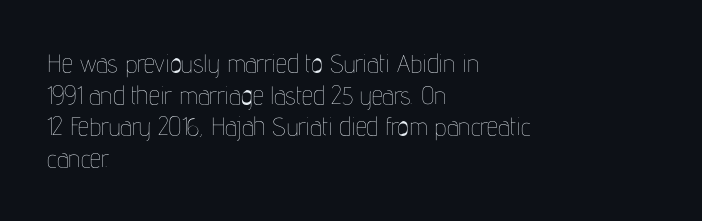
The characters are drawn with everyday or finer stroke widths. The string is rendered with underlining switched off. Leading matches the norm, producing a regular column. This sample uses plain, unmodified letter spacing.
